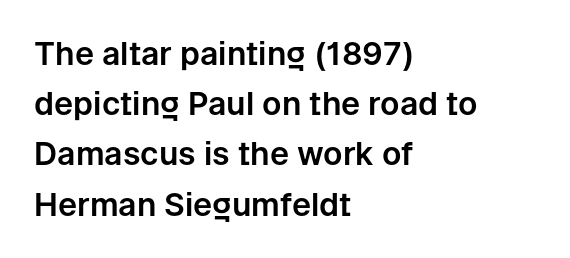
Q: Is the text italic (slanted)? A: No, it is upright.
Q: Is the typeface a serif or a sans-serif typeface? A: Sans-serif.
Q: Is the text underlined? A: No.
Q: How is the paragraph aligned? A: Left-aligned.
Q: Is the spacing between letters normal or unusually wide? A: Normal.
Q: Is the spacing between lines tight, normal or loose? A: Normal.
Q: Width (condensed, normal, or wide)? A: Normal.
Q: Stroke contrast? A: Low.
Q: x-height? A: Medium.
Q: Monospaced? A: No.
